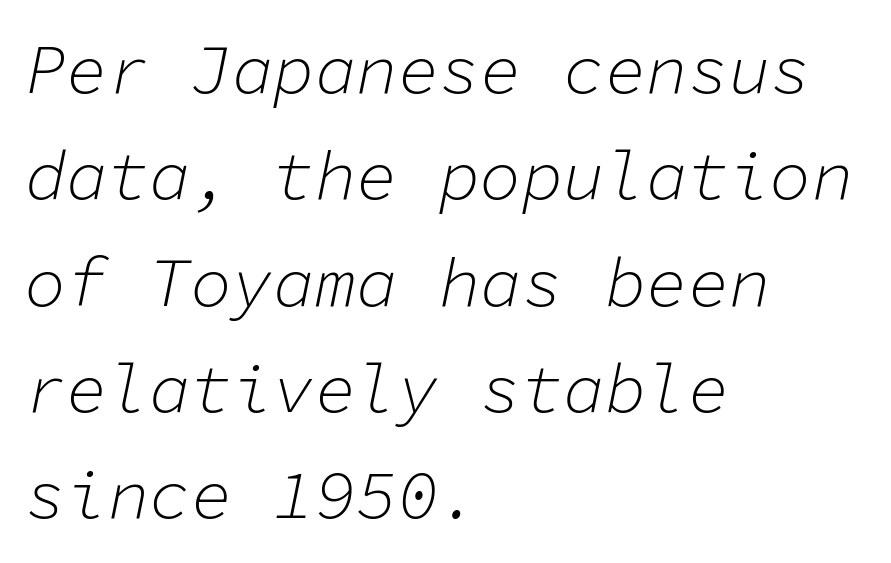
The image shows 69 px light type, italic (leaning right), monospaced; set left-aligned, normal line spacing (1.54x), normal letter spacing, not underlined; low stroke contrast and a medium x-height.
